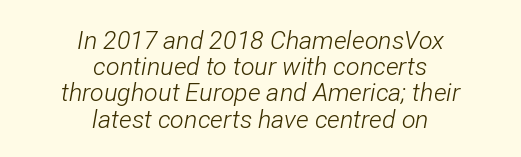
{"italic": "yes", "lean": "right", "slant_degrees": 12, "bold": "no", "underline": "no", "align": "center", "line_spacing": "tight", "line_spacing_ratio": 1.05, "letter_spacing": "normal", "letter_spacing_em": 0.0, "glyph_px": 25}
